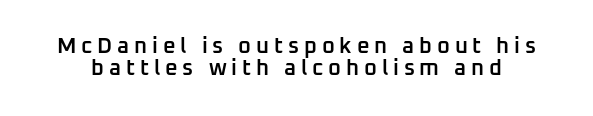
No italicization has been applied; the sample stays upright. Notice how descenders almost collide with the ascenders below — that's tight leading. A somewhat darkened texture: the type is semibold rather than bold. The face used here is rendered with a markedly widened letterfit.
